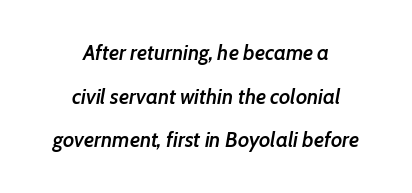
The image shows 21 px text type, italic (leaning right); set centered, loose line spacing (2.08x), normal letter spacing, not underlined.
